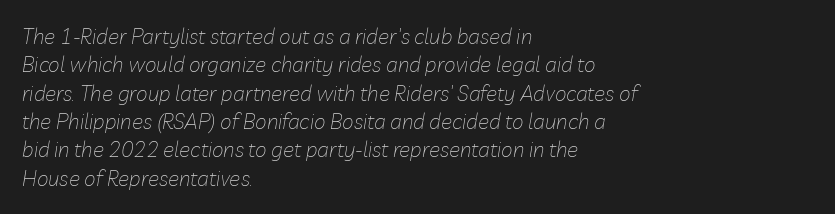
The image shows 21 px text type, italic (leaning right); set left-aligned, normal line spacing (1.35x), normal letter spacing, not underlined.
